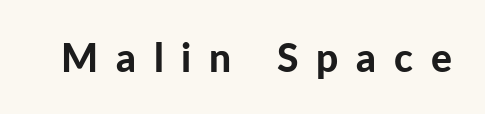
Q: Is the text bold? A: Yes.
Q: Is the text italic (slanted)? A: No, it is upright.
Q: Is the typeface a serif or a sans-serif typeface? A: Sans-serif.
Q: Is the text underlined? A: No.
Q: Is the spacing between letters normal or unusually wide? A: Unusually wide.
Q: Width (condensed, normal, or wide)? A: Normal.
Q: Stroke contrast? A: Low.
Q: x-height? A: Medium.
Q: Monospaced? A: No.
